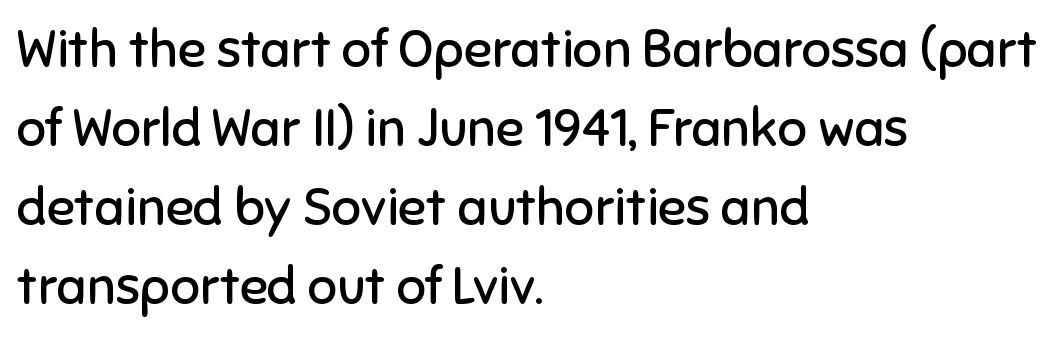
The image shows 52 px regular-weight sans-serif type, upright; set left-aligned, normal line spacing (1.52x), normal letter spacing, not underlined; low stroke contrast and a medium x-height.
